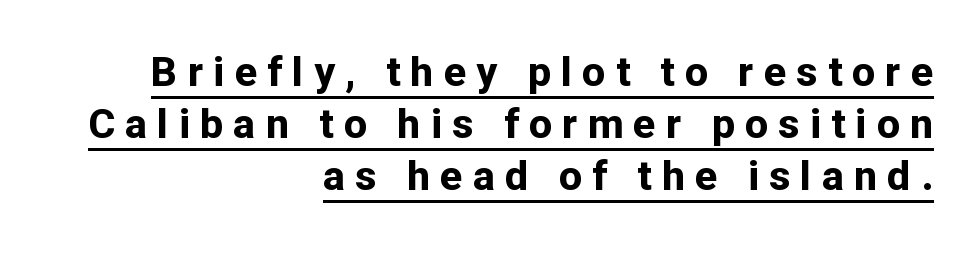
Q: Is the text bold? A: Yes.
Q: Is the text italic (slanted)? A: No, it is upright.
Q: Is the typeface a serif or a sans-serif typeface? A: Sans-serif.
Q: Is the text underlined? A: Yes.
Q: How is the paragraph aligned? A: Right-aligned.
Q: Is the spacing between letters normal or unusually wide? A: Unusually wide.
Q: Is the spacing between lines tight, normal or loose? A: Normal.
Q: Width (condensed, normal, or wide)? A: Normal.
Q: Stroke contrast? A: Low.
Q: x-height? A: Medium.
Q: Monospaced? A: No.
